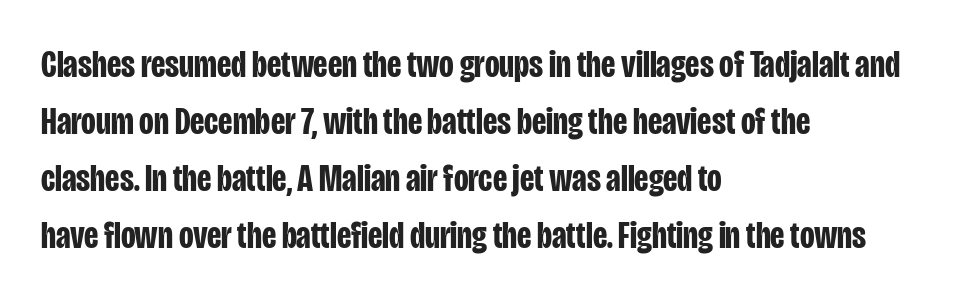
{"serif": "no", "italic": "no", "bold": "yes", "weight": "bold", "width": "condensed", "stroke_contrast": "low", "x_height": "large", "monospaced": "no", "underline": "no", "align": "left", "line_spacing": "normal", "line_spacing_ratio": 1.5, "letter_spacing": "normal", "letter_spacing_em": 0.0, "glyph_px": 38}
